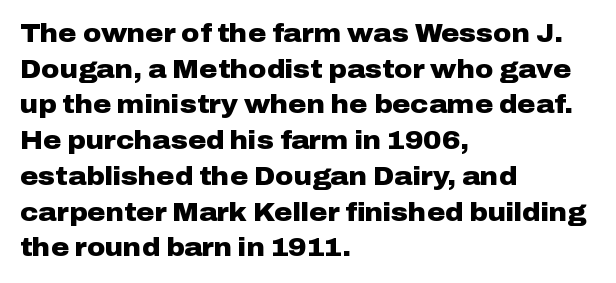
The image shows 25 px bold type, upright; set left-aligned, normal line spacing (1.43x), normal letter spacing, not underlined.
